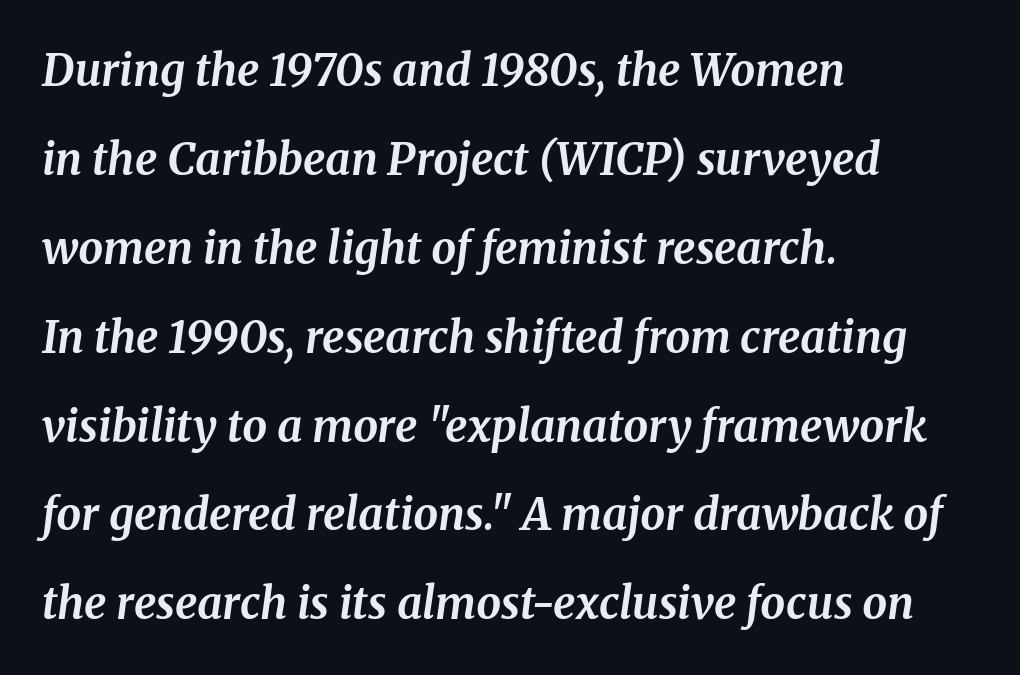
Glance below the letters and you will spot only blank space. Its strokes are broad and dark, the hallmark of bold type. Varying glyph widths throughout — classic text-font behaviour. Compared with typical body copy, the letter spacing here is the same. Baseline-to-baseline distance is far greater than the letter height.
